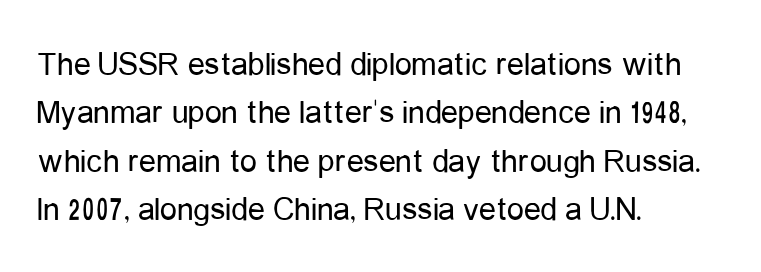
Q: Is the text bold? A: No.
Q: Is the text italic (slanted)? A: No, it is upright.
Q: Is the typeface a serif or a sans-serif typeface? A: Sans-serif.
Q: Is the text underlined? A: No.
Q: How is the paragraph aligned? A: Left-aligned.
Q: Is the spacing between letters normal or unusually wide? A: Normal.
Q: Is the spacing between lines tight, normal or loose? A: Normal.
Q: Width (condensed, normal, or wide)? A: Condensed.
Q: Stroke contrast? A: Low.
Q: x-height? A: Medium.
Q: Monospaced? A: No.
